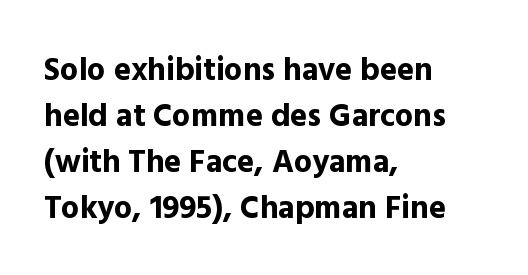
The image shows 32 px bold sans-serif type, upright; set left-aligned, normal line spacing (1.44x), normal letter spacing, not underlined; a medium x-height.
